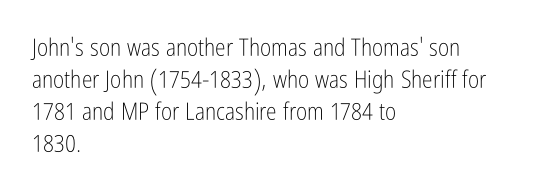
The strip under each line holds only bare page. You could call the tracking neutral — neither tight nor loose. Where is the straight margin? On the left. Upright lettering throughout. The weight tops out at a normal text grade.
